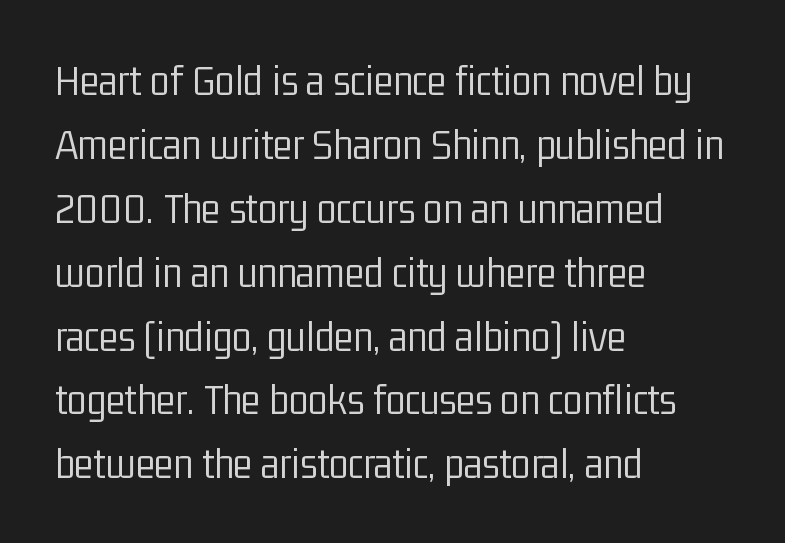
Q: Is the text bold? A: No.
Q: Is the text italic (slanted)? A: No, it is upright.
Q: Is the typeface a serif or a sans-serif typeface? A: Sans-serif.
Q: Is the text underlined? A: No.
Q: How is the paragraph aligned? A: Left-aligned.
Q: Is the spacing between letters normal or unusually wide? A: Normal.
Q: Is the spacing between lines tight, normal or loose? A: Normal.
Q: Width (condensed, normal, or wide)? A: Condensed.
Q: Stroke contrast? A: Low.
Q: x-height? A: Medium.
Q: Monospaced? A: No.
